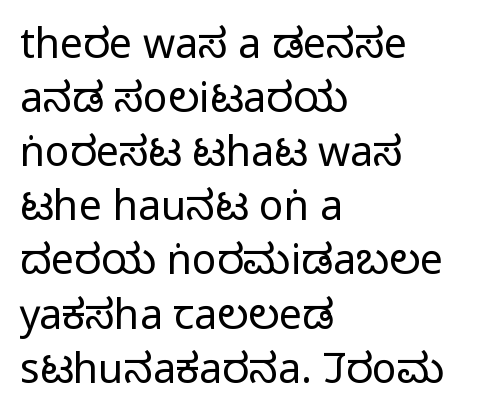
Q: Is the text bold? A: No.
Q: Is the text italic (slanted)? A: No, it is upright.
Q: Is the typeface a serif or a sans-serif typeface? A: Sans-serif.
Q: Is the text underlined? A: No.
Q: How is the paragraph aligned? A: Left-aligned.
Q: Is the spacing between letters normal or unusually wide? A: Normal.
Q: Is the spacing between lines tight, normal or loose? A: Normal.
Q: Width (condensed, normal, or wide)? A: Condensed.
Q: Stroke contrast? A: Low.
Q: x-height? A: Large.
Q: Monospaced? A: No.
